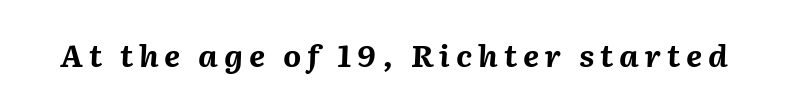
Q: Is the text bold? A: Yes.
Q: Is the text italic (slanted)? A: Yes, it leans right by about 2 degrees.
Q: Is the text underlined? A: No.
Q: Width (condensed, normal, or wide)? A: Normal.
Q: Stroke contrast? A: Medium.
Q: x-height? A: Medium.
Q: Monospaced? A: No.
